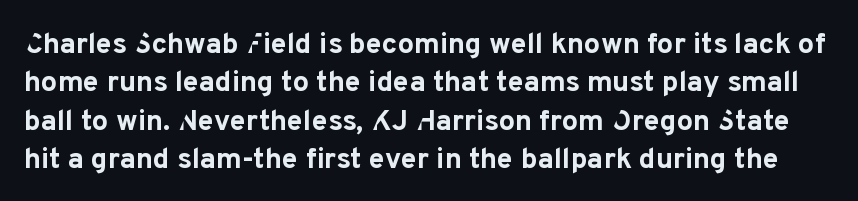
The image shows 29 px bold sans-serif type, upright; set normal line spacing (1.32x), normal letter spacing, not underlined; low stroke contrast and a medium x-height.
